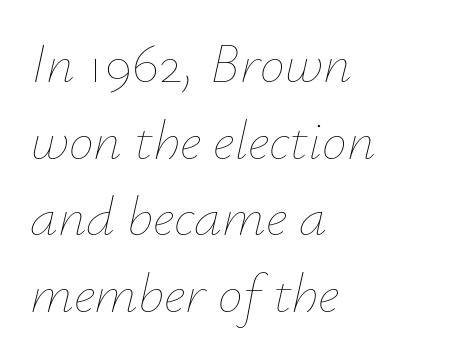
The type is set solid horizontally, with unmodified tracking. Compared with a typical body face, this is equally light or lighter still. You could not count columns in this text — the font is proportionally spaced. Style check: oblique. Alignment: flush left.
